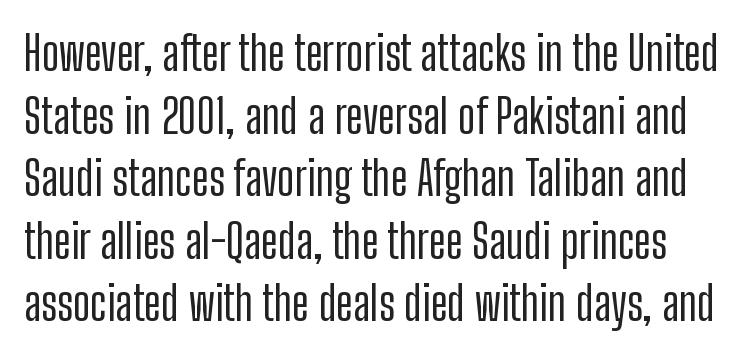
Q: Is the text italic (slanted)? A: No, it is upright.
Q: Is the typeface a serif or a sans-serif typeface? A: Sans-serif.
Q: Is the text underlined? A: No.
Q: Is the spacing between letters normal or unusually wide? A: Normal.
Q: Is the spacing between lines tight, normal or loose? A: Normal.
Q: Width (condensed, normal, or wide)? A: Condensed.
Q: Stroke contrast? A: Low.
Q: x-height? A: Medium.
Q: Monospaced? A: No.
